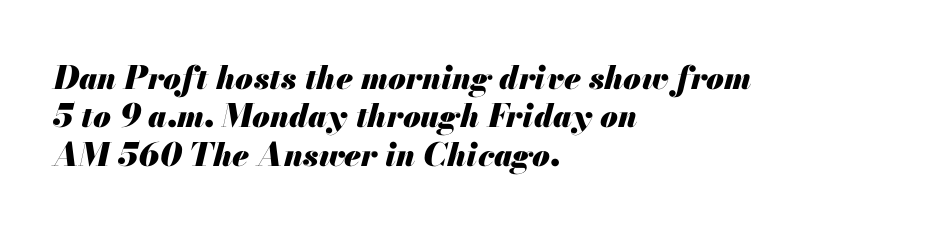
Q: Is the text bold? A: Yes.
Q: Is the text italic (slanted)? A: Yes, it leans right by about 13 degrees.
Q: Is the text underlined? A: No.
Q: How is the paragraph aligned? A: Left-aligned.
Q: Is the spacing between letters normal or unusually wide? A: Normal.
Q: Width (condensed, normal, or wide)? A: Normal.
Q: Stroke contrast? A: Medium.
Q: x-height? A: Small.
Q: Monospaced? A: No.
